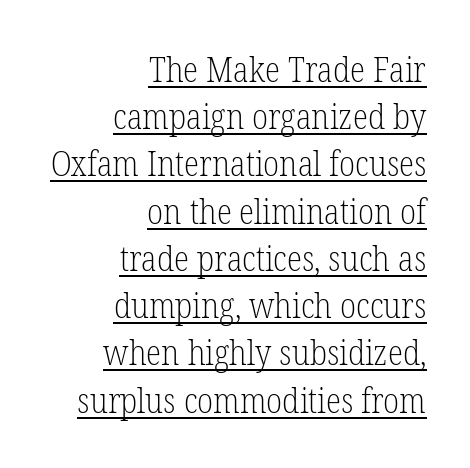
Varying glyph widths throughout — classic text-font behaviour. Glance below the letters and you will spot a drawn line. Words appear dense and cohesive because spacing is normal. Rendered with straight, roman letterforms.
